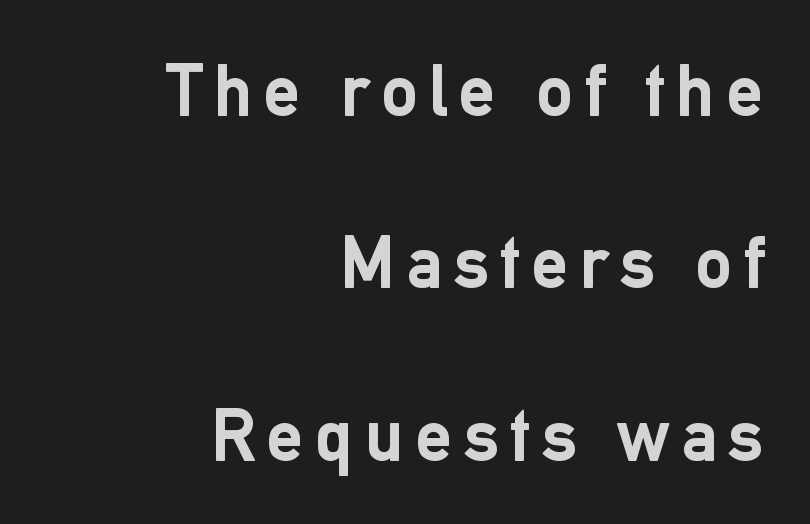
Italic: no, the glyphs are upright roman. Type style note: lacks serifs. Think of a printed novel: that variable character pitch is what you see here. Descender tails drop into unmarked territory. Does the copy run flush right? Yes — the right margin is perfectly even. Typographic density is high because the face is bold.
